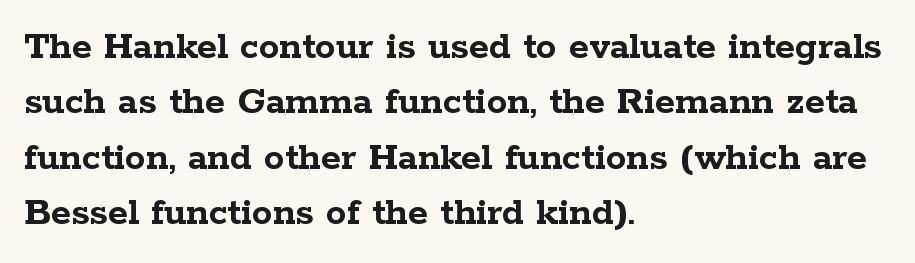
The image shows 41 px semibold, wide serif type, upright; set left-aligned, normal line spacing (1.35x), normal letter spacing, not underlined; low stroke contrast and a medium x-height.
